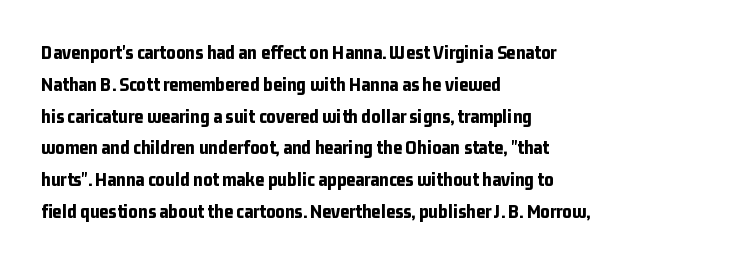
{"italic": "no", "bold": "yes", "underline": "no", "align": "left", "line_spacing": "normal", "line_spacing_ratio": 1.59, "letter_spacing": "normal", "letter_spacing_em": 0.0, "glyph_px": 20}
